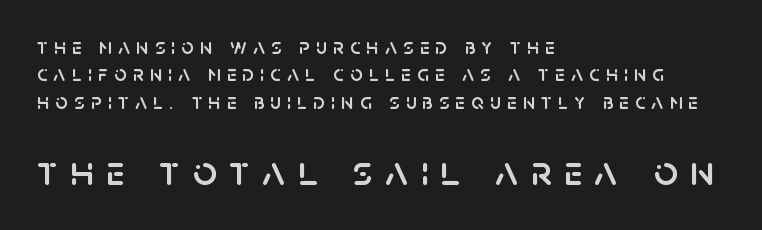
Q: Is the text italic (slanted)? A: No, it is upright.
Q: Is the typeface a serif or a sans-serif typeface? A: Sans-serif.
Q: Is the text underlined? A: No.
Q: How is the paragraph aligned? A: Left-aligned.
Q: Is the spacing between letters normal or unusually wide? A: Unusually wide.
Q: Which block of text is set in a larger size, the first (top) or the second (bottom)? A: The second (bottom) one.
Q: Width (condensed, normal, or wide)? A: Normal.
Q: Stroke contrast? A: Low.
Q: x-height? A: Large.
Q: Monospaced? A: No.
